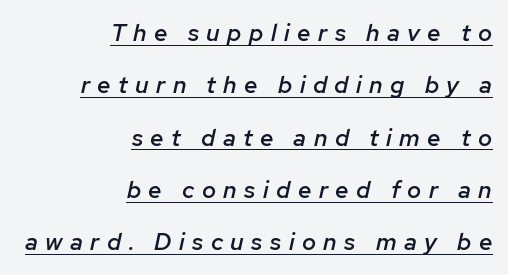
Q: Is the text bold? A: Semi-bold.
Q: Is the text italic (slanted)? A: Yes, it leans right by about 12 degrees.
Q: Is the text underlined? A: Yes.
Q: How is the paragraph aligned? A: Right-aligned.
Q: Is the spacing between letters normal or unusually wide? A: Unusually wide.
Q: Is the spacing between lines tight, normal or loose? A: Loose.
